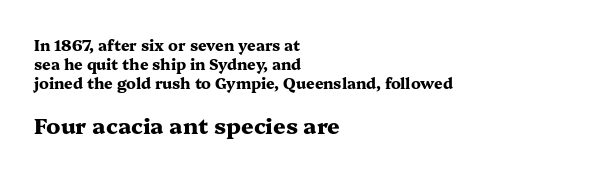
The image shows 22 px bold type, upright; set left-aligned, normal line spacing (1.27x), normal letter spacing, not underlined; the second (bottom) block is 1.47x larger.
